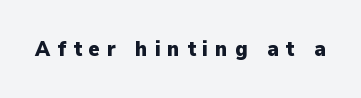
{"italic": "no", "bold": "yes", "underline": "no", "letter_spacing": "wide", "letter_spacing_em": 0.33, "glyph_px": 21}
